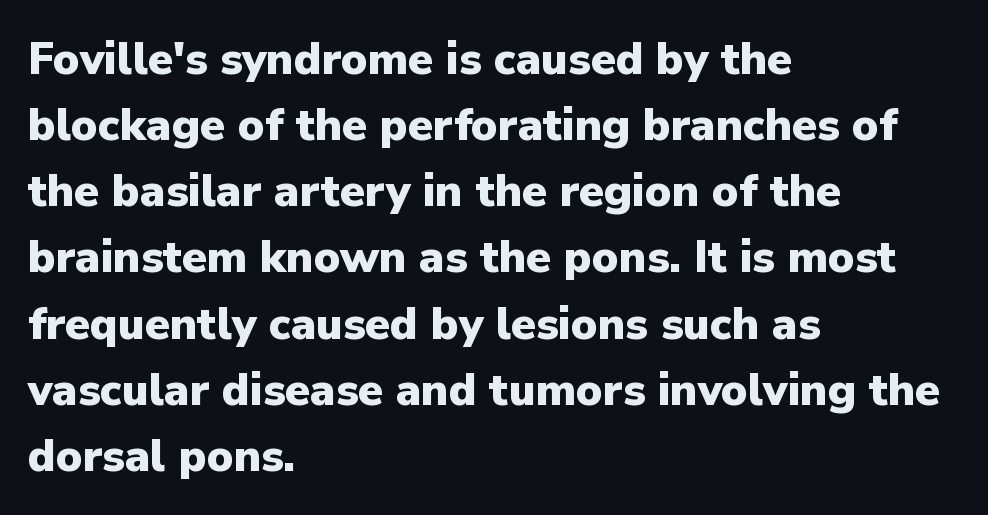
Is this a sans? Yes — the strokes have no serifs. Quick note: interline space is typical. Each line starts at the same left margin while the right side varies. The strip under each line holds only bare page. In terms of weight, the rendering is a true, heavy bold. You could call the tracking neutral — neither tight nor loose.
